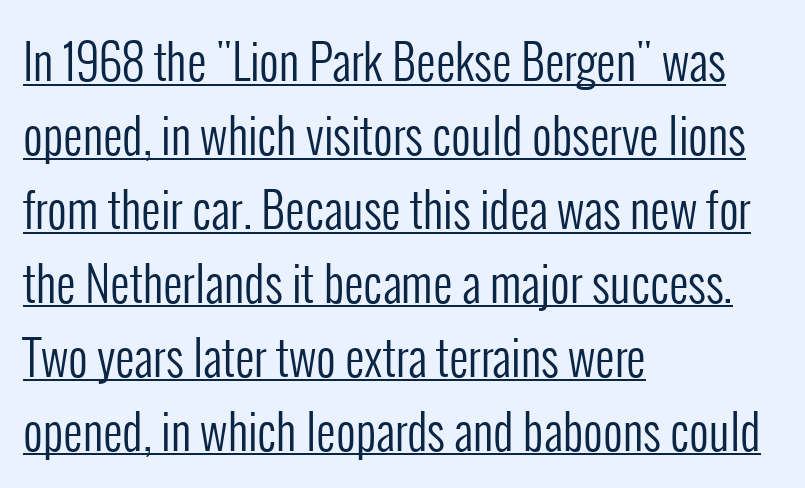
{"serif": "no", "italic": "no", "bold": "no", "weight": "regular", "width": "condensed", "stroke_contrast": "low", "x_height": "medium", "monospaced": "no", "underline": "yes", "align": "left", "line_spacing": "normal", "line_spacing_ratio": 1.54, "letter_spacing": "normal", "letter_spacing_em": 0.0, "glyph_px": 48}
